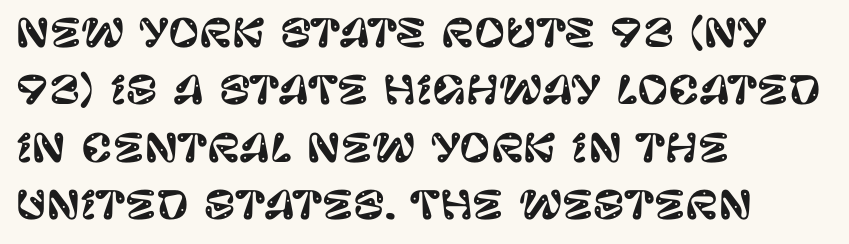
The image shows 38 px sans-serif type; set left-aligned, normal line spacing (1.51x), normal letter spacing, not underlined; low stroke contrast and a large x-height.
